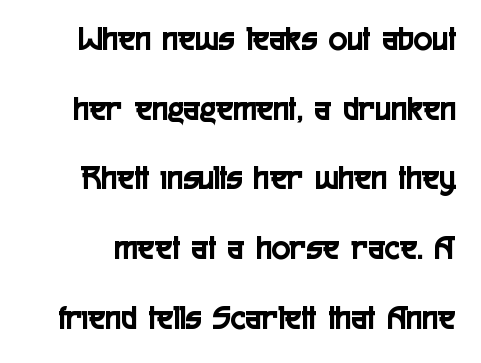
{"serif": "no", "italic": "no", "width": "condensed", "x_height": "medium", "monospaced": "no", "underline": "no", "line_spacing": "loose", "line_spacing_ratio": 1.99, "letter_spacing": "normal", "letter_spacing_em": 0.0, "glyph_px": 35}
